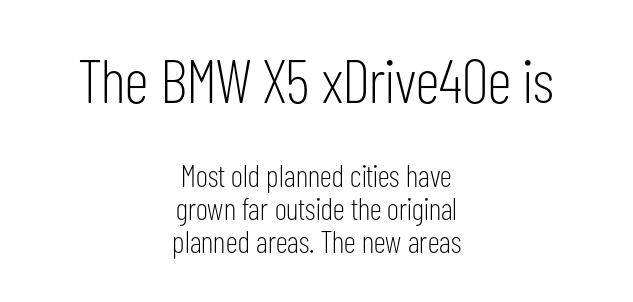
{"serif": "no", "italic": "no", "bold": "no", "weight": "light", "width": "condensed", "stroke_contrast": "low", "x_height": "medium", "monospaced": "no", "underline": "no", "align": "center", "line_spacing": "tight", "line_spacing_ratio": 1.06, "letter_spacing": "normal", "letter_spacing_em": 0.0, "larger_block": "first", "size_ratio": 2.0, "glyph_px": 62}
